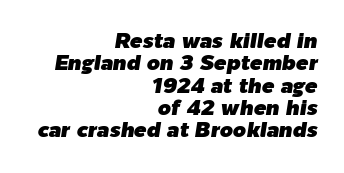
Q: Is the text italic (slanted)? A: Yes, it leans right by about 9 degrees.
Q: Is the text underlined? A: No.
Q: How is the paragraph aligned? A: Right-aligned.
Q: Is the spacing between letters normal or unusually wide? A: Normal.
Q: Is the spacing between lines tight, normal or loose? A: Tight.
